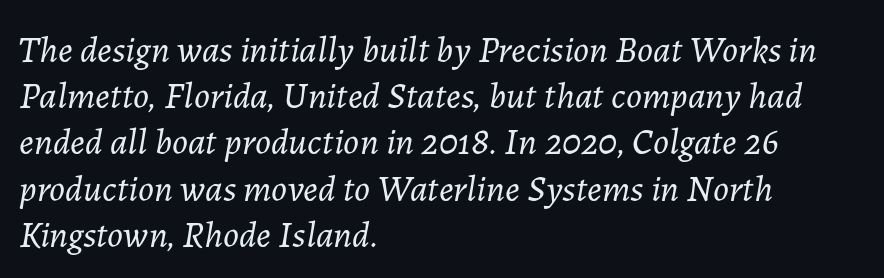
Caption: standard tracking, unaltered. The block of text has a typical density, with ordinary space between rows. Compared with a centered layout, this one pins lines to the left instead. Honestly, there is no underline to notice here at all.
